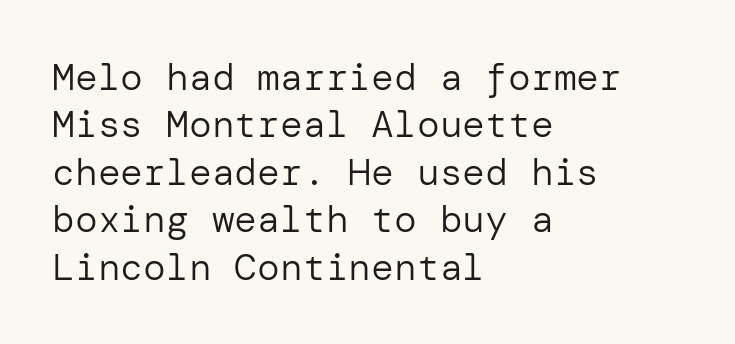
Q: Is the text bold? A: No.
Q: Is the text italic (slanted)? A: No, it is upright.
Q: Is the typeface a serif or a sans-serif typeface? A: Sans-serif.
Q: Is the text underlined? A: No.
Q: How is the paragraph aligned? A: Left-aligned.
Q: Is the spacing between letters normal or unusually wide? A: Normal.
Q: Is the spacing between lines tight, normal or loose? A: Normal.
Q: Width (condensed, normal, or wide)? A: Normal.
Q: Stroke contrast? A: Low.
Q: x-height? A: Medium.
